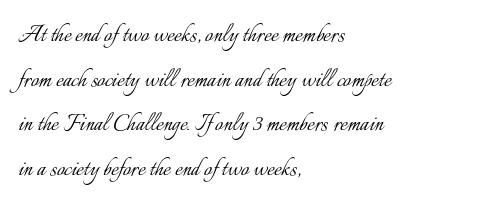
Q: Is the text bold? A: No.
Q: Is the text italic (slanted)? A: Yes.
Q: Is the text underlined? A: No.
Q: How is the paragraph aligned? A: Left-aligned.
Q: Is the spacing between letters normal or unusually wide? A: Normal.
Q: Is the spacing between lines tight, normal or loose? A: Normal.
Q: Width (condensed, normal, or wide)? A: Normal.
Q: Stroke contrast? A: Low.
Q: x-height? A: Small.
Q: Monospaced? A: No.
